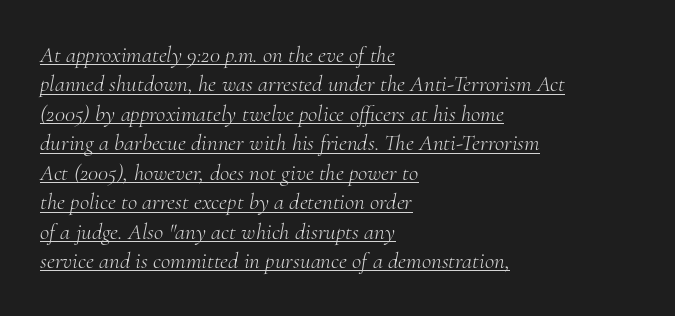
{"italic": "yes", "lean": "right", "slant_degrees": 10, "bold": "no", "underline": "yes", "align": "left", "line_spacing": "normal", "line_spacing_ratio": 1.28, "letter_spacing": "normal", "letter_spacing_em": 0.0, "glyph_px": 23}
